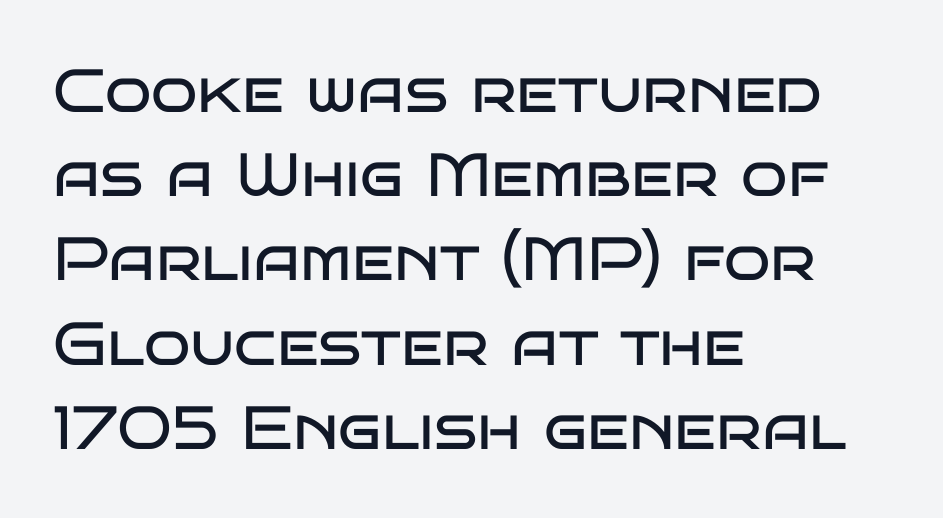
{"serif": "no", "italic": "no", "bold": "no", "weight": "regular", "width": "wide", "stroke_contrast": "low", "x_height": "large", "monospaced": "no", "underline": "no", "align": "left", "line_spacing": "normal", "line_spacing_ratio": 1.38, "letter_spacing": "normal", "letter_spacing_em": 0.0, "glyph_px": 61}
